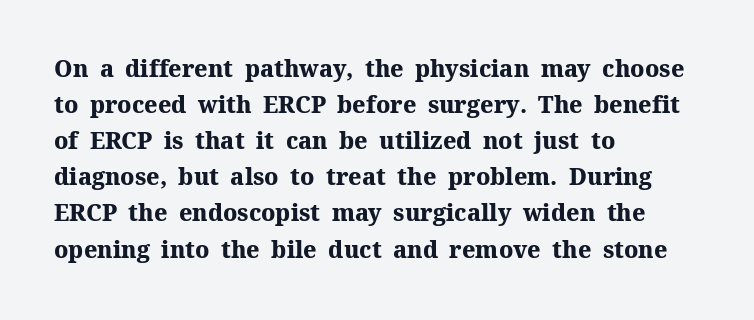
The image shows 23 px bold type, upright; set left-aligned, normal line spacing (1.57x), normal letter spacing, not underlined.
